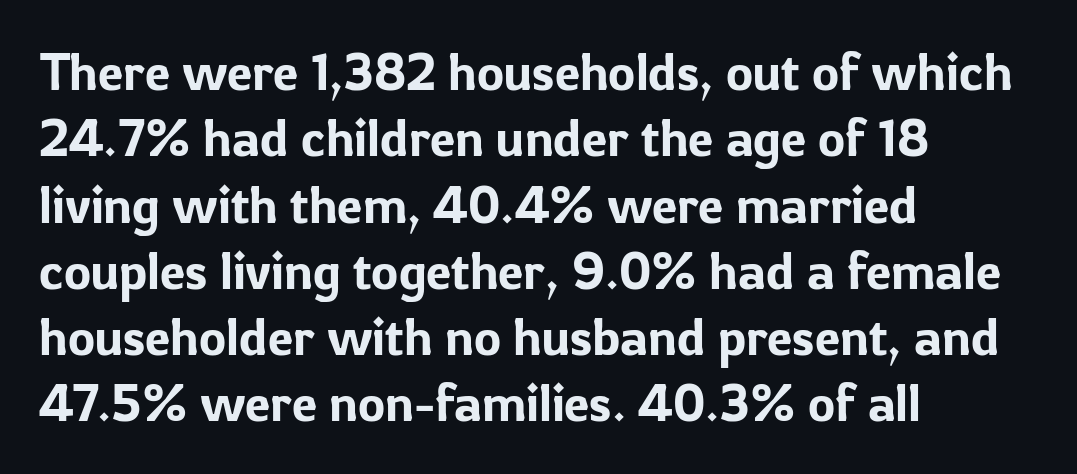
The image shows 51 px sans-serif type, upright; set left-aligned, normal line spacing (1.3x), normal letter spacing, not underlined; low stroke contrast and a medium x-height.
